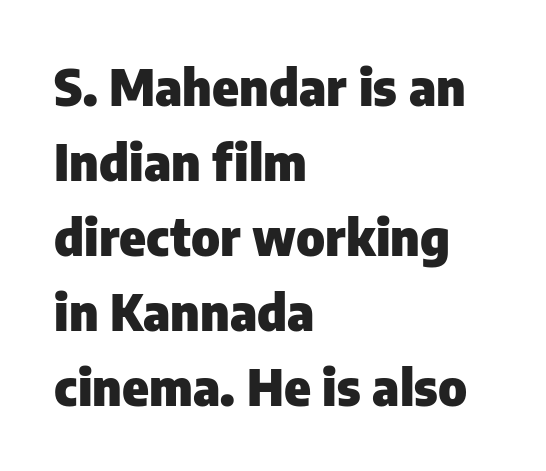
{"serif": "no", "italic": "no", "bold": "yes", "weight": "heavy", "width": "normal", "stroke_contrast": "low", "x_height": "medium", "monospaced": "no", "underline": "no", "align": "left", "line_spacing": "normal", "line_spacing_ratio": 1.5, "letter_spacing": "normal", "letter_spacing_em": 0.0, "glyph_px": 50}
